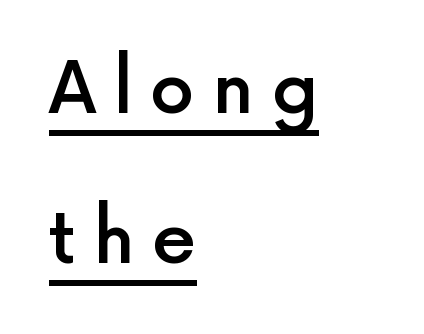
{"serif": "no", "italic": "no", "bold": "semi", "weight": "semibold", "width": "normal", "x_height": "medium", "monospaced": "no", "underline": "yes", "align": "left", "line_spacing": "loose", "line_spacing_ratio": 2.11, "letter_spacing": "wide", "letter_spacing_em": 0.24, "glyph_px": 71}
